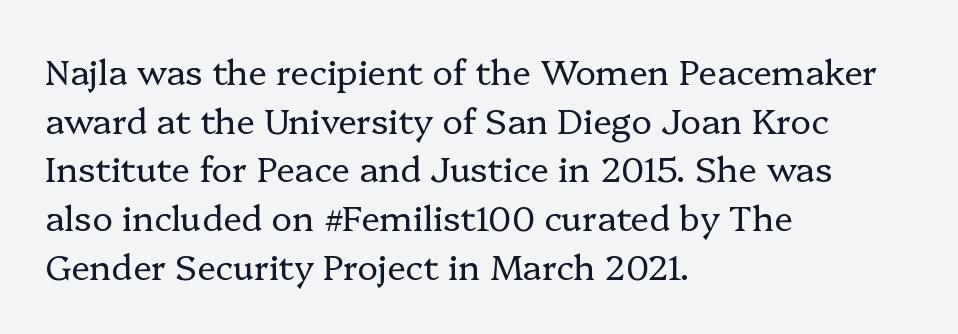
The image shows 35 px regular-weight serif type, upright; set left-aligned, normal line spacing (1.39x), normal letter spacing, not underlined; low stroke contrast and a medium x-height.
